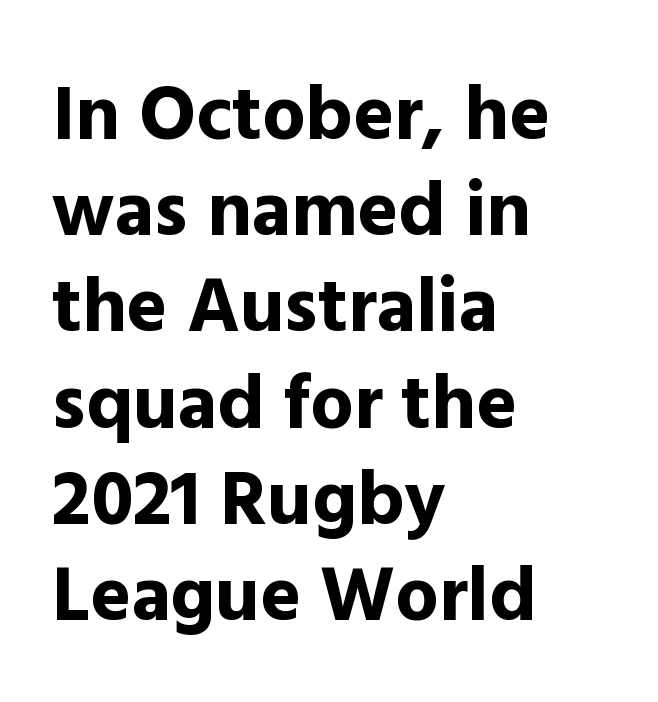
The typeface chosen for these lines omits serifs. These words are printed bold, with thick strokes throughout. Horizontally, the lines are justified to the leading edge only. No word sits above an underline.
